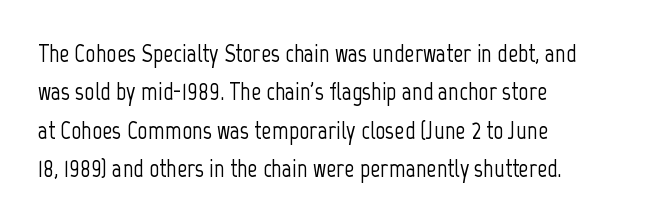
{"italic": "no", "underline": "no", "align": "left", "line_spacing": "normal", "line_spacing_ratio": 1.54, "letter_spacing": "normal", "letter_spacing_em": 0.0, "glyph_px": 25}
